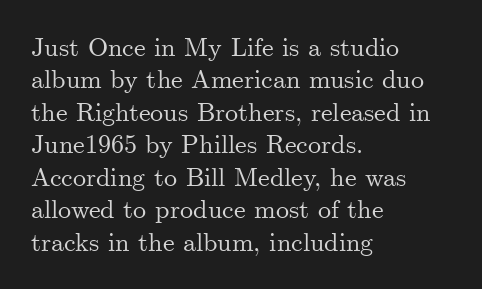
{"italic": "no", "underline": "no", "align": "left", "line_spacing": "normal", "line_spacing_ratio": 1.25, "letter_spacing": "normal", "letter_spacing_em": 0.0, "glyph_px": 26}
